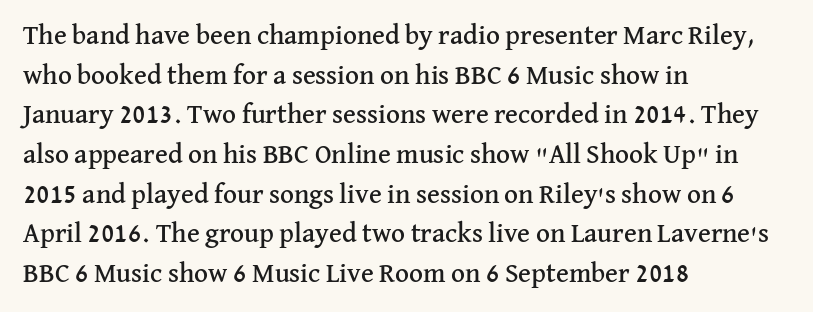
Q: Is the text italic (slanted)? A: No, it is upright.
Q: Is the text underlined? A: No.
Q: How is the paragraph aligned? A: Left-aligned.
Q: Is the spacing between letters normal or unusually wide? A: Normal.
Q: Is the spacing between lines tight, normal or loose? A: Normal.
